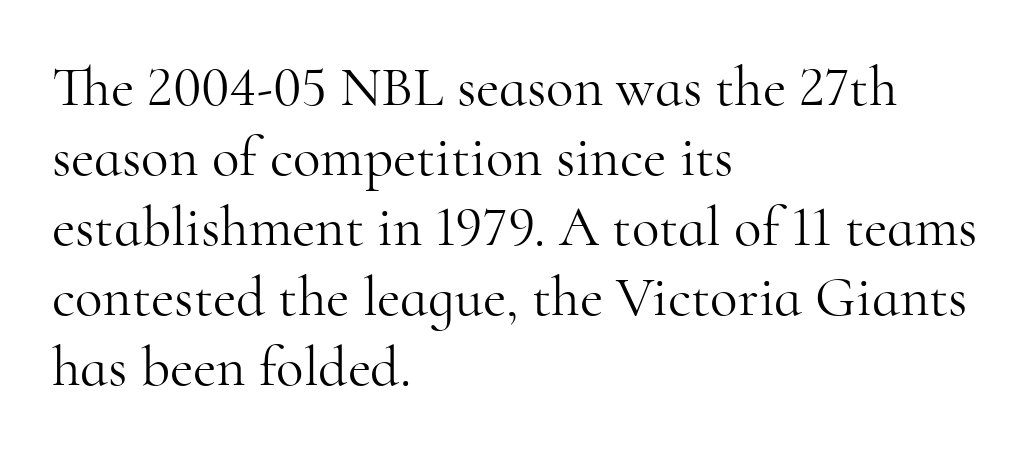
This sample uses plain, unmodified letter spacing. Nope, not italic — everything's standing straight. Nobody drew a line under any word here. The rendering uses natural spacing where letterforms have individual widths.
